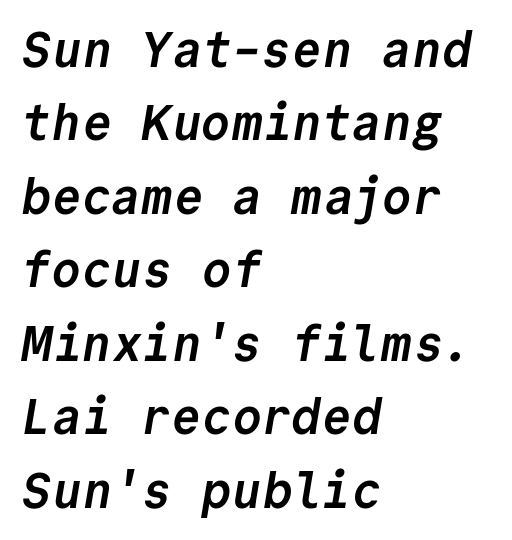
The string is rendered with underlining switched off. How are the letters spaced? Ordinarily, with no added tracking. Rows of type keep a routine distance in the vertical direction. The paragraph shown leans on its left margin. Typographic density is high because the face is bold. A typesetter would label this face a sans.
